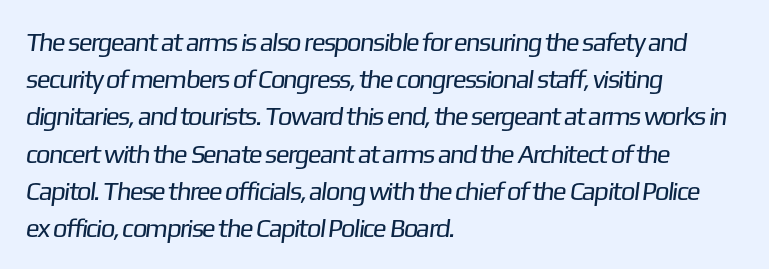
The image shows 26 px text type; set left-aligned, normal line spacing (1.43x), normal letter spacing, not underlined.
